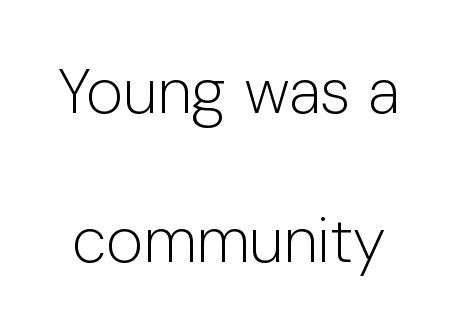
The image shows 63 px light sans-serif type, upright; set loose line spacing (2.36x), normal letter spacing, not underlined; low stroke contrast and a medium x-height.
